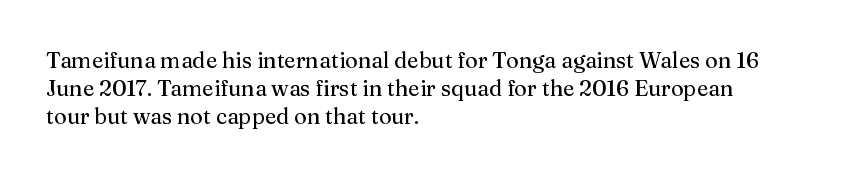
Q: Is the text bold? A: No.
Q: Is the text italic (slanted)? A: No, it is upright.
Q: Is the text underlined? A: No.
Q: How is the paragraph aligned? A: Left-aligned.
Q: Is the spacing between letters normal or unusually wide? A: Normal.
Q: Is the spacing between lines tight, normal or loose? A: Normal.
